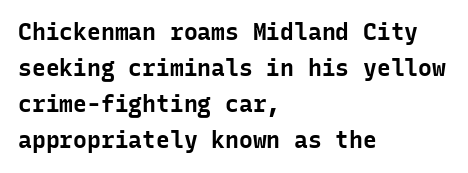
Q: Is the text bold? A: Yes.
Q: Is the text italic (slanted)? A: No, it is upright.
Q: Is the text underlined? A: No.
Q: How is the paragraph aligned? A: Left-aligned.
Q: Is the spacing between letters normal or unusually wide? A: Normal.
Q: Is the spacing between lines tight, normal or loose? A: Normal.
